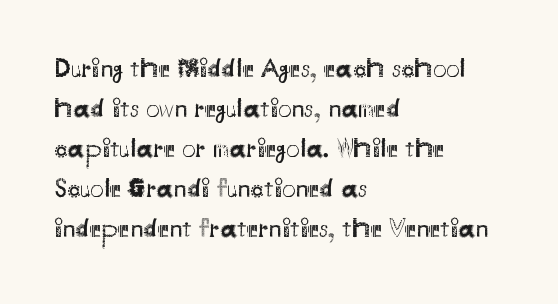
{"italic": "no", "bold": "no", "underline": "no", "align": "left", "line_spacing": "normal", "line_spacing_ratio": 1.48, "letter_spacing": "normal", "letter_spacing_em": 0.0, "glyph_px": 27}
